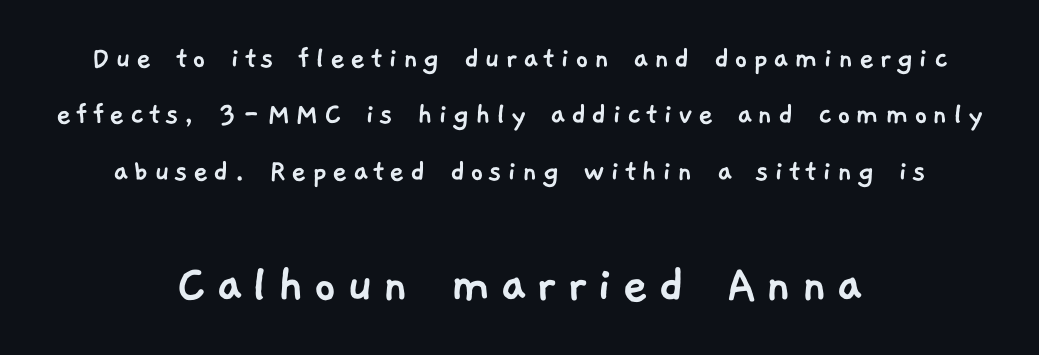
{"serif": "no", "width": "normal", "stroke_contrast": "low", "x_height": "medium", "monospaced": "no", "underline": "no", "align": "center", "line_spacing_ratio": 1.71, "larger_block": "second", "size_ratio": 1.73, "glyph_px": 57}
